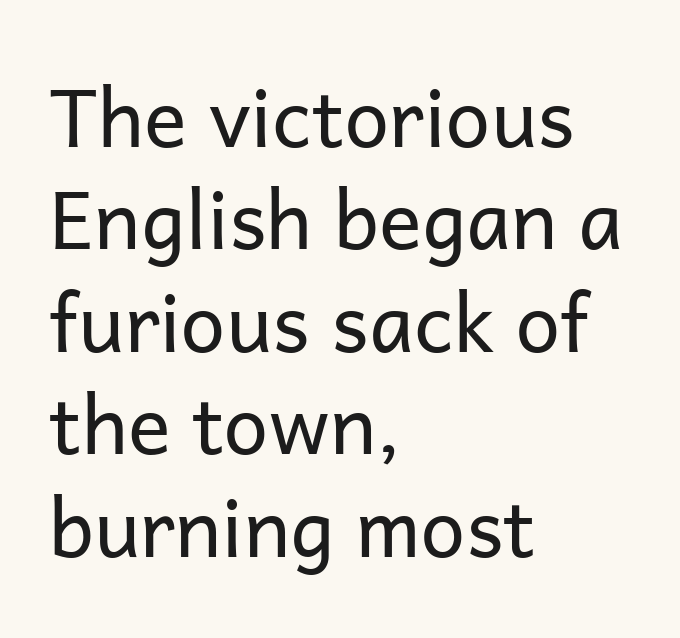
Q: Is the text bold? A: No.
Q: Is the text italic (slanted)? A: No, it is upright.
Q: Is the typeface a serif or a sans-serif typeface? A: Sans-serif.
Q: Is the text underlined? A: No.
Q: How is the paragraph aligned? A: Left-aligned.
Q: Is the spacing between letters normal or unusually wide? A: Normal.
Q: Is the spacing between lines tight, normal or loose? A: Normal.
Q: Width (condensed, normal, or wide)? A: Normal.
Q: Stroke contrast? A: Low.
Q: x-height? A: Medium.
Q: Monospaced? A: No.
